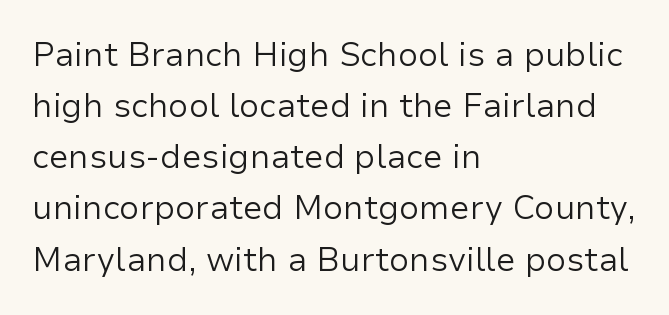
The lines sit at an ordinary, default distance from one another. The strip under each line holds only bare page. The type sits square on the baseline with zero lean. The typeface chosen for these lines omits serifs. The paragraph shown leans on its left margin. You could call the tracking neutral — neither tight nor loose.
